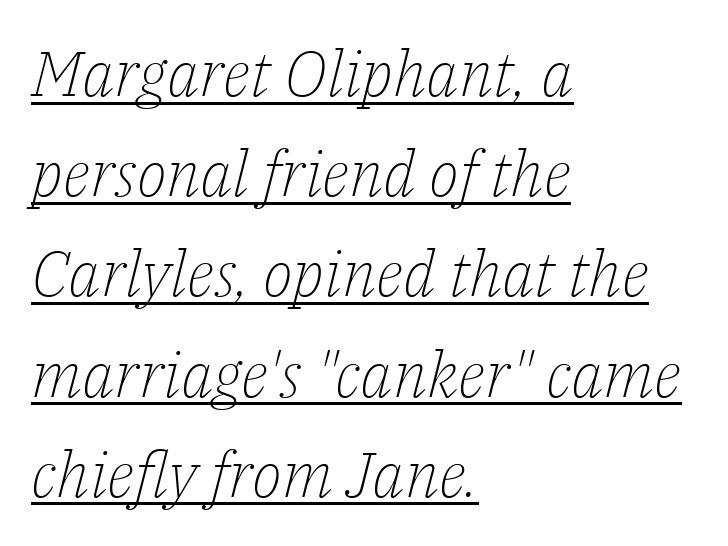
The image shows 63 px light serif type, italic (leaning right); set left-aligned, normal line spacing (1.59x), normal letter spacing, underlined; low stroke contrast and a medium x-height.
